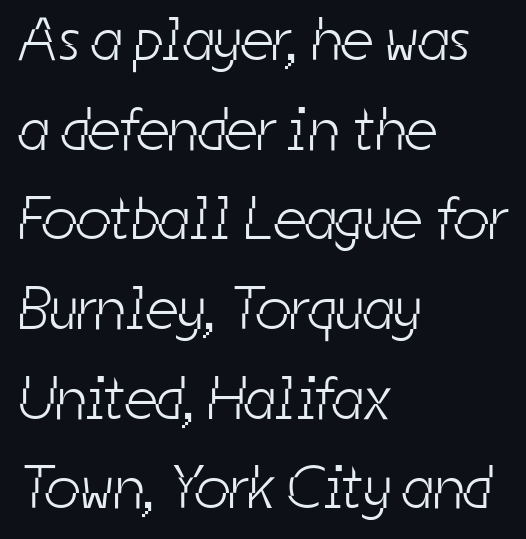
The image shows 61 px light, condensed sans-serif type; set left-aligned, normal line spacing (1.47x), normal letter spacing, not underlined; low stroke contrast and a medium x-height.
